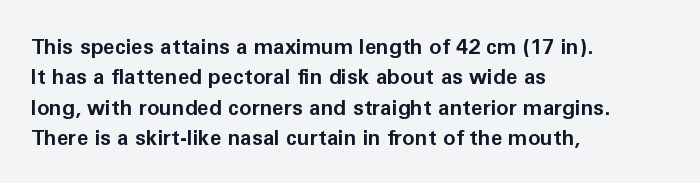
{"italic": "no", "bold": "yes", "underline": "no", "align": "left", "line_spacing": "normal", "line_spacing_ratio": 1.45, "letter_spacing": "normal", "letter_spacing_em": 0.0, "glyph_px": 21}
